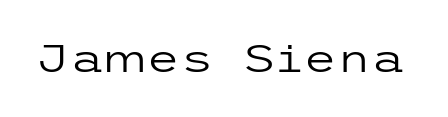
The image shows 39 px regular-weight, wide sans-serif type, upright; set normal letter spacing, not underlined; low stroke contrast and a medium x-height.
